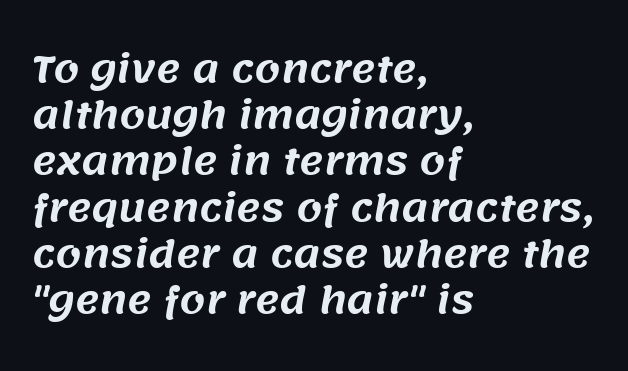
The image shows 37 px sans-serif type; set left-aligned, normal line spacing (1.25x), normal letter spacing, not underlined; medium stroke contrast and a large x-height.
